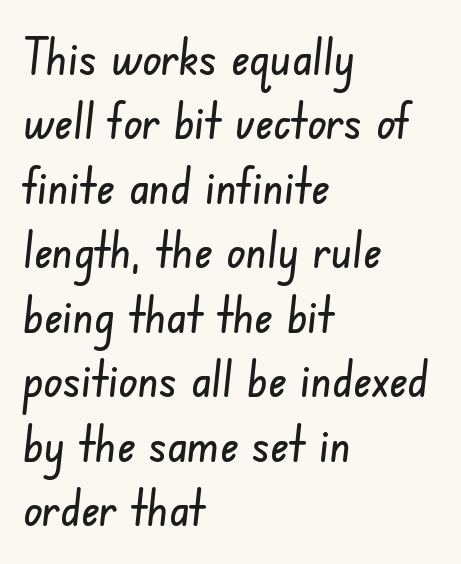
The image shows 50 px condensed sans-serif type; set left-aligned, normal line spacing (1.29x), normal letter spacing, not underlined; low stroke contrast and a small x-height.
